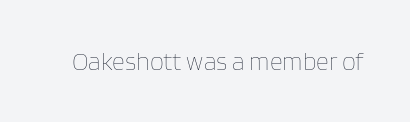
The image shows 25 px text type, upright; set normal letter spacing, not underlined.
